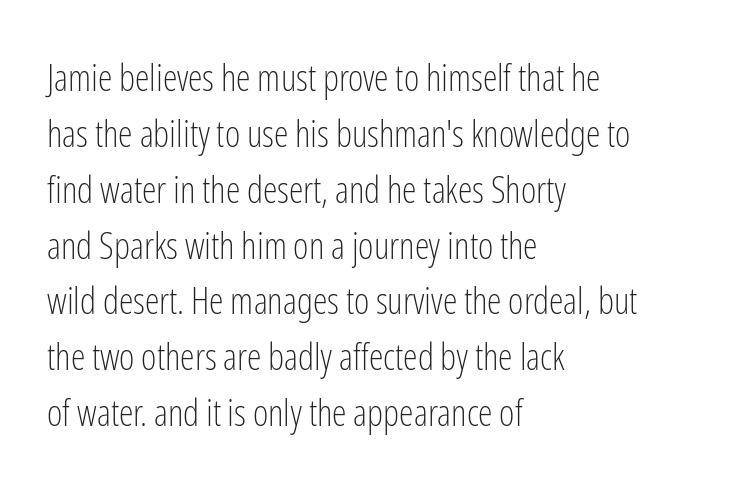
{"serif": "no", "italic": "no", "bold": "no", "weight": "light", "width": "condensed", "stroke_contrast": "low", "x_height": "medium", "monospaced": "no", "underline": "no", "align": "left", "line_spacing": "normal", "line_spacing_ratio": 1.51, "letter_spacing": "normal", "letter_spacing_em": 0.0, "glyph_px": 37}
